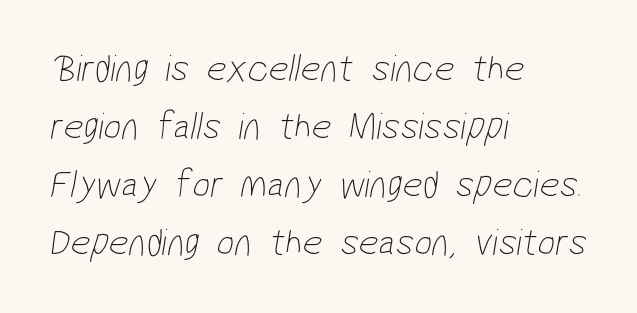
{"serif": "no", "bold": "no", "weight": "thin", "width": "condensed", "stroke_contrast": "low", "x_height": "medium", "monospaced": "no", "underline": "no", "align": "left", "line_spacing": "normal", "line_spacing_ratio": 1.49, "letter_spacing": "normal", "letter_spacing_em": 0.0, "glyph_px": 39}
